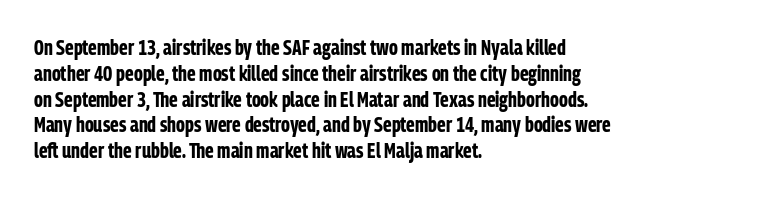
The image shows 21 px bold type, upright; set left-aligned, line spacing 1.23x, normal letter spacing, not underlined.
